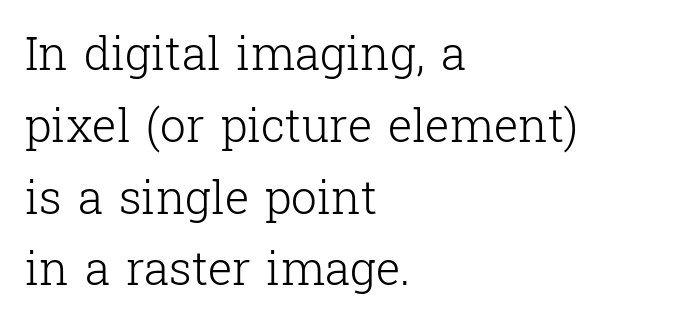
The typesetting does not lean heavy: it is not bold. Quick note: interline space is typical. The foot of each line stays bare and open. You can tell from the footed stems that serif type was used. Between one letter and the next there's only the usual sliver of space. Character widths vary here, with narrow letters taking less room than wide ones.
